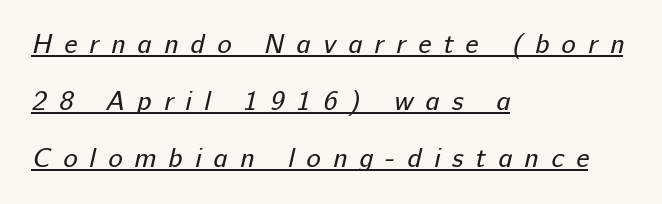
Horizontal alignment here is leftward, the default for most running prose. A rule runs beneath these lines of type. No letter is thick-stroked: the sample isn't bold. The line-height multiplier appears high, well above default. Tracking value appears strongly positive — letters spread wide.
